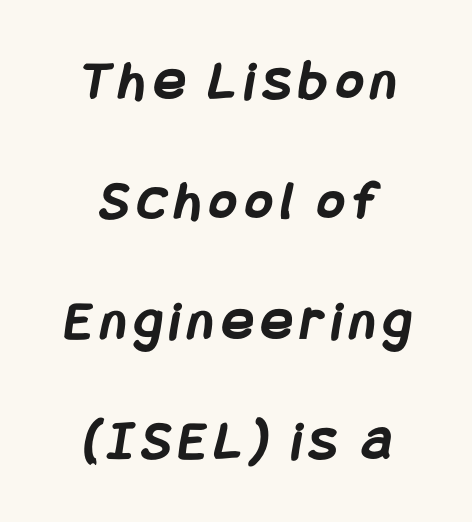
The words here are not underlined. Type style note: lacks serifs. Airy leading. Compared with a flush-left layout, this one balances lines on the center instead.
